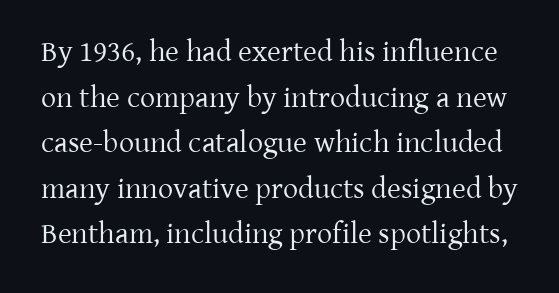
{"serif": "yes", "italic": "no", "bold": "no", "weight": "regular", "width": "normal", "stroke_contrast": "low", "x_height": "medium", "monospaced": "no", "underline": "no", "line_spacing": "normal", "line_spacing_ratio": 1.52, "letter_spacing": "normal", "letter_spacing_em": 0.0, "glyph_px": 30}
